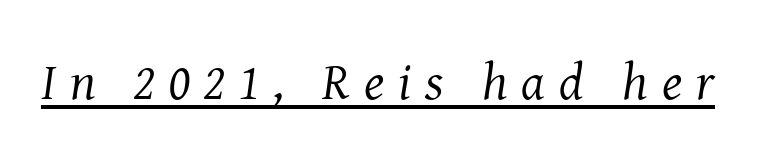
This sample has the flowing, uneven cadence of proportional lettering. Is this a sans? No — the strokes have serifs. Every character sits at an angle, as italics do. No chunkiness to these letters — they're not bold. Students, note that the glyphs here are deliberately spaced far apart.
